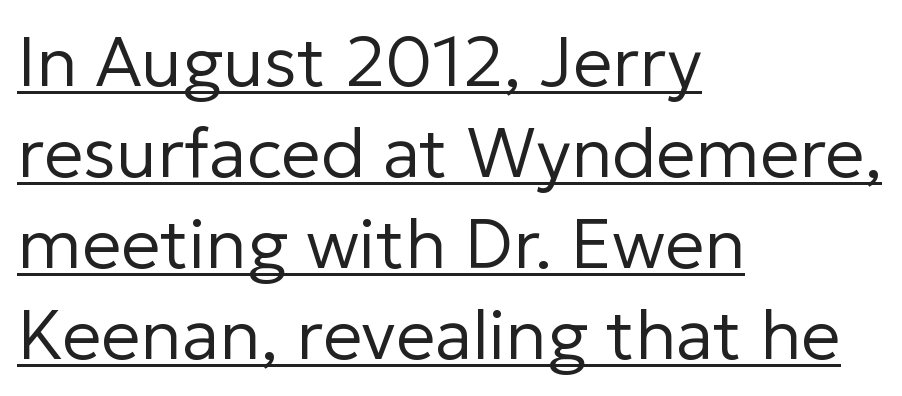
{"serif": "no", "italic": "no", "bold": "no", "weight": "regular", "width": "normal", "stroke_contrast": "low", "x_height": "medium", "monospaced": "no", "underline": "yes", "align": "left", "line_spacing": "normal", "line_spacing_ratio": 1.3, "letter_spacing": "normal", "letter_spacing_em": 0.0, "glyph_px": 70}
